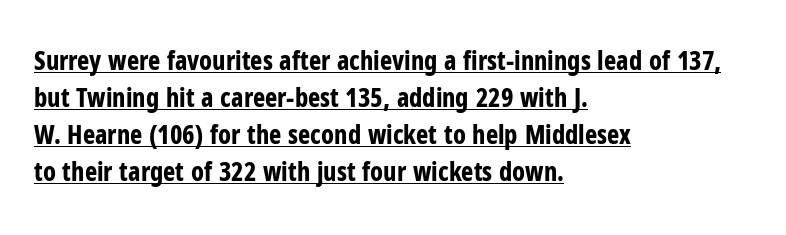
The image shows 26 px bold type, upright; set left-aligned, normal line spacing (1.42x), normal letter spacing, underlined.
